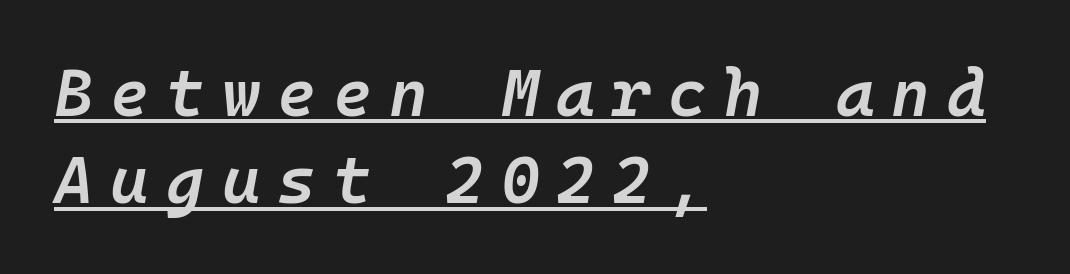
{"italic": "yes", "lean": "right", "slant_degrees": 10, "bold": "semi", "weight": "semibold", "width": "normal", "stroke_contrast": "low", "x_height": "medium", "monospaced": "yes", "underline": "yes", "align": "left", "line_spacing": "normal", "line_spacing_ratio": 1.32, "letter_spacing": "wide", "letter_spacing_em": 0.26, "glyph_px": 66}
